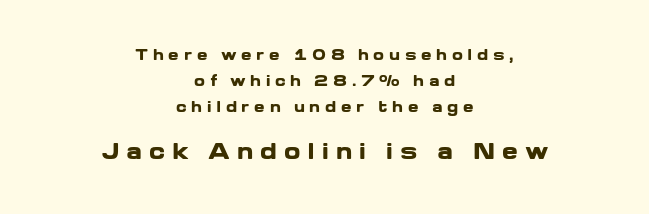
{"italic": "no", "bold": "yes", "underline": "no", "align": "center", "line_spacing_ratio": 1.85, "letter_spacing": "wide", "letter_spacing_em": 0.33, "larger_block": "second", "size_ratio": 1.5, "glyph_px": 21}
